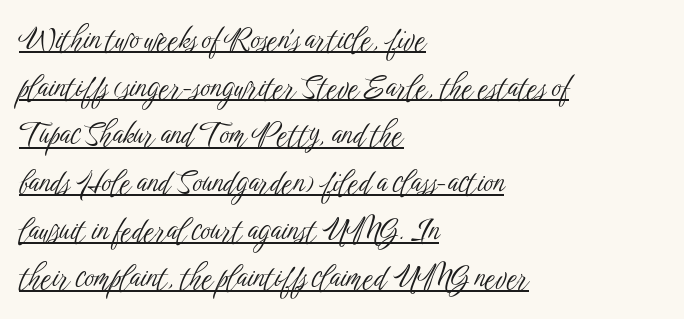
Q: Is the text bold? A: No.
Q: Is the text italic (slanted)? A: Yes.
Q: Is the typeface a serif or a sans-serif typeface? A: Sans-serif.
Q: Is the text underlined? A: Yes.
Q: How is the paragraph aligned? A: Left-aligned.
Q: Is the spacing between letters normal or unusually wide? A: Normal.
Q: Is the spacing between lines tight, normal or loose? A: Normal.
Q: Width (condensed, normal, or wide)? A: Condensed.
Q: Stroke contrast? A: Low.
Q: x-height? A: Medium.
Q: Monospaced? A: No.
